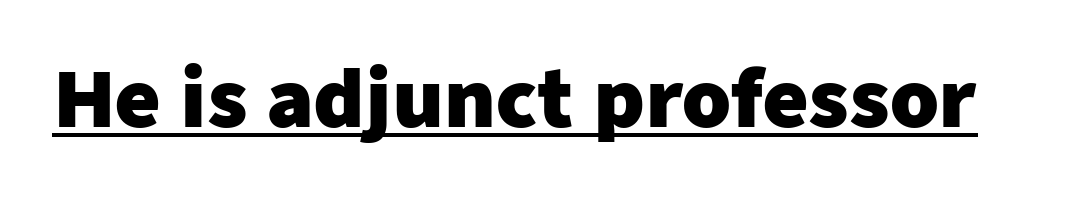
Q: Is the text bold? A: Yes.
Q: Is the text italic (slanted)? A: No, it is upright.
Q: Is the typeface a serif or a sans-serif typeface? A: Sans-serif.
Q: Is the text underlined? A: Yes.
Q: Is the spacing between letters normal or unusually wide? A: Normal.
Q: Width (condensed, normal, or wide)? A: Normal.
Q: Stroke contrast? A: Low.
Q: x-height? A: Medium.
Q: Monospaced? A: No.
